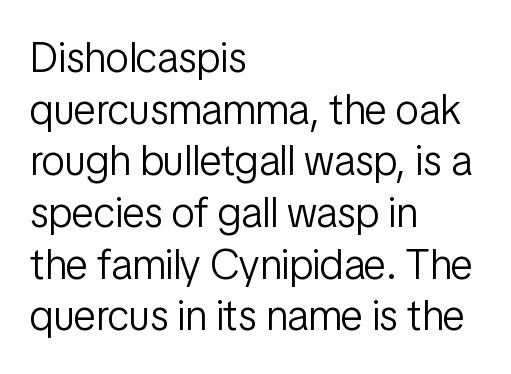
Q: Is the text bold? A: No.
Q: Is the text italic (slanted)? A: No, it is upright.
Q: Is the typeface a serif or a sans-serif typeface? A: Sans-serif.
Q: Is the text underlined? A: No.
Q: How is the paragraph aligned? A: Left-aligned.
Q: Is the spacing between letters normal or unusually wide? A: Normal.
Q: Width (condensed, normal, or wide)? A: Condensed.
Q: Stroke contrast? A: Low.
Q: x-height? A: Medium.
Q: Monospaced? A: No.
